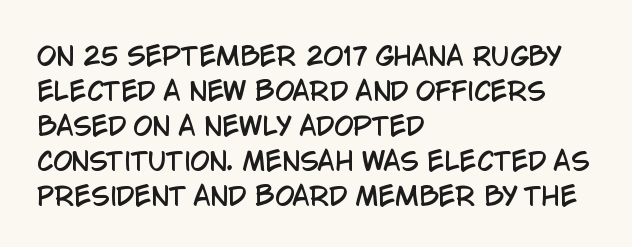
The image shows 25 px text type, upright; set left-aligned, normal line spacing (1.4x), normal letter spacing, not underlined.
